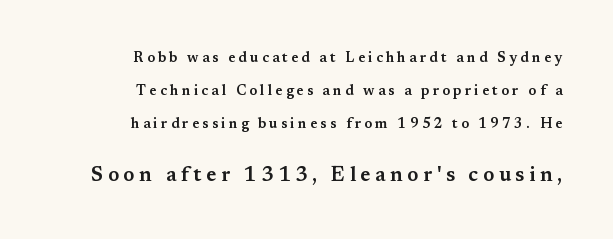
Q: Is the text italic (slanted)? A: No, it is upright.
Q: Is the text underlined? A: No.
Q: How is the paragraph aligned? A: Right-aligned.
Q: Is the spacing between letters normal or unusually wide? A: Unusually wide.
Q: Is the spacing between lines tight, normal or loose? A: Loose.
Q: Which block of text is set in a larger size, the first (top) or the second (bottom)? A: The second (bottom) one.
